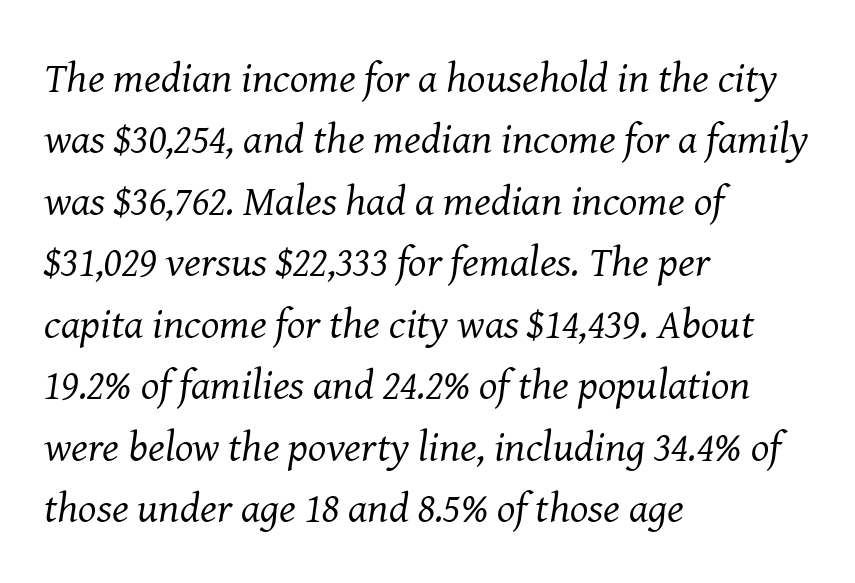
Q: Is the text bold? A: No.
Q: Is the text italic (slanted)? A: Yes, it leans right by about 8 degrees.
Q: Is the typeface a serif or a sans-serif typeface? A: Serif.
Q: Is the text underlined? A: No.
Q: How is the paragraph aligned? A: Left-aligned.
Q: Is the spacing between letters normal or unusually wide? A: Normal.
Q: Is the spacing between lines tight, normal or loose? A: Normal.
Q: Width (condensed, normal, or wide)? A: Normal.
Q: Stroke contrast? A: Medium.
Q: x-height? A: Medium.
Q: Monospaced? A: No.
